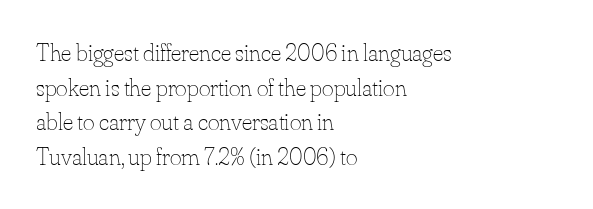
Q: Is the text bold? A: No.
Q: Is the text italic (slanted)? A: No, it is upright.
Q: Is the text underlined? A: No.
Q: How is the paragraph aligned? A: Left-aligned.
Q: Is the spacing between letters normal or unusually wide? A: Normal.
Q: Is the spacing between lines tight, normal or loose? A: Normal.
